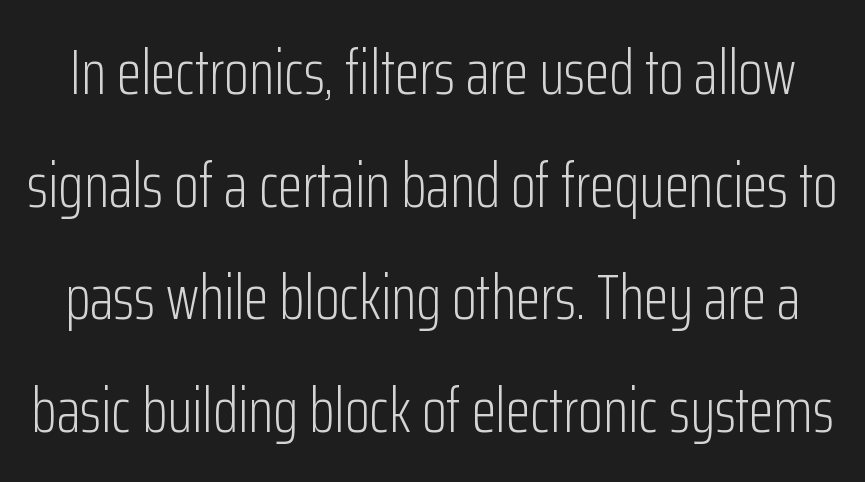
The letters stand upright; this is a roman face. The strip under each line holds only bare page. Each stroke keeps to a modest, everyday thickness or less. A typesetter would call this proportional, since set widths differ per character. Between one letter and the next there's only the usual sliver of space. You can tell from the bare stems that sans-serif type was used.
